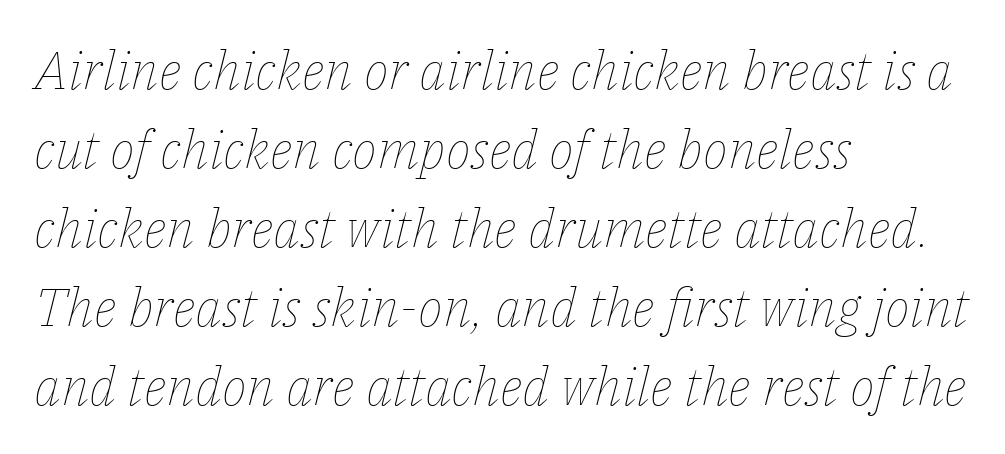
In CSS terms this would be text-align: left. Look at the tracking — it's just the regular setting, nothing added. Glance below the letters and you will spot only blank space. Looks like regular typesetting: each glyph gets only the width it needs. Each stroke keeps to a modest, everyday thickness or less. One glance says typical: line gaps are just what's usual.
